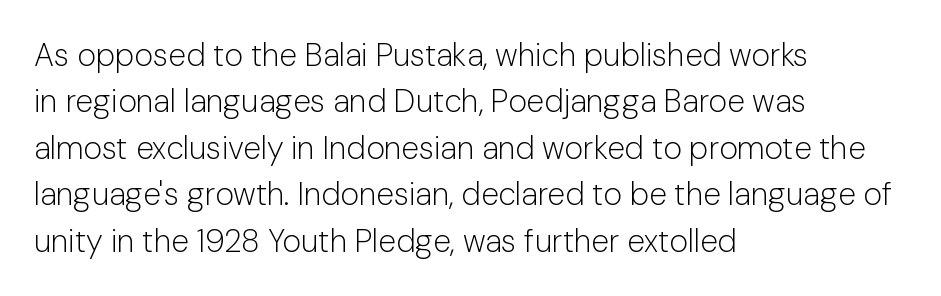
Vertical spacing — default. Each word holds together tightly as a unit, with standard inter-letter gaps. These lines are rendered in a variable-pitch font. Which margin do the lines hug? The left one — the right edge is uneven. Ink coverage per letter is moderate at most.
